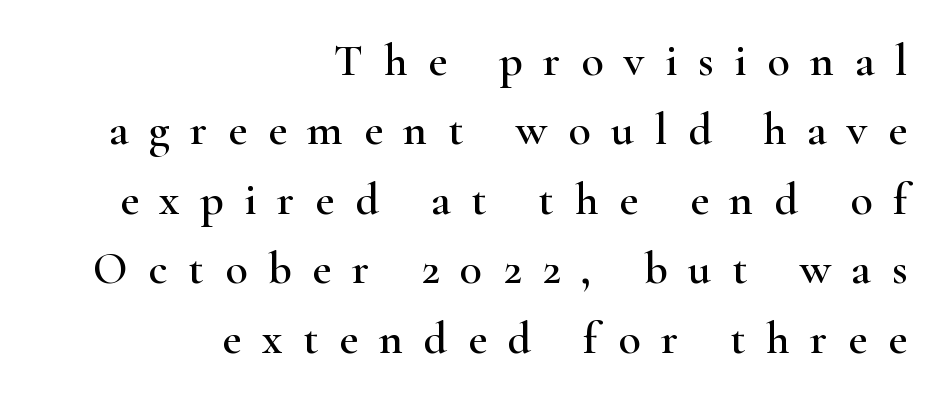
The image shows 46 px wide serif type, upright; set right-aligned, normal line spacing (1.51x), unusually wide letter spacing (+0.45 em), not underlined; high stroke contrast and a small x-height.
